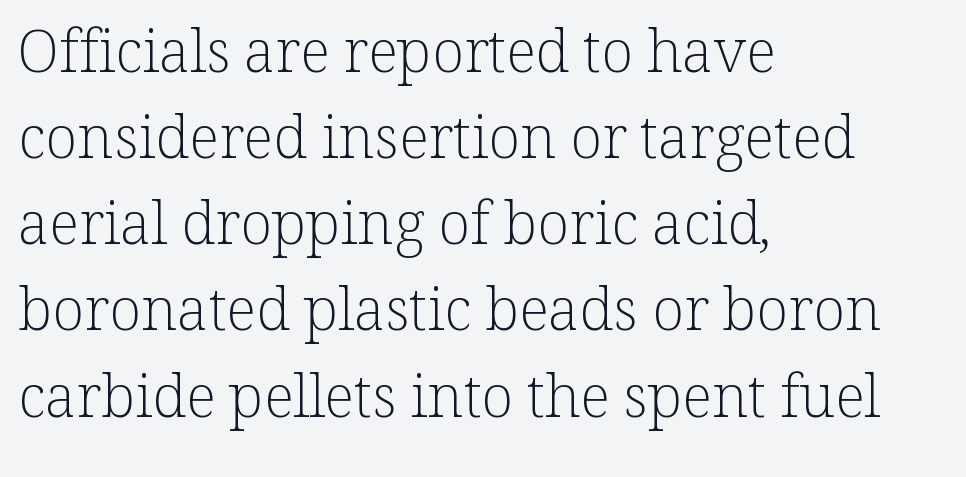
{"serif": "yes", "italic": "no", "bold": "no", "weight": "light", "width": "normal", "stroke_contrast": "low", "x_height": "medium", "monospaced": "no", "underline": "no", "align": "left", "line_spacing": "normal", "line_spacing_ratio": 1.46, "letter_spacing": "normal", "letter_spacing_em": 0.0, "glyph_px": 59}
